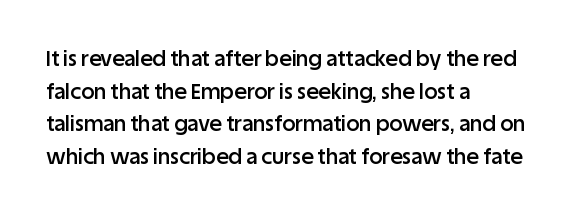
Decoration check: the copy has no underline. If you drew a ruler down the left edge, every line would touch it. How would I describe the line gaps? Plain and ordinary. The characters look somewhat weighty, a semibold short of true bold. Ordinary non-slanted type is in use.
